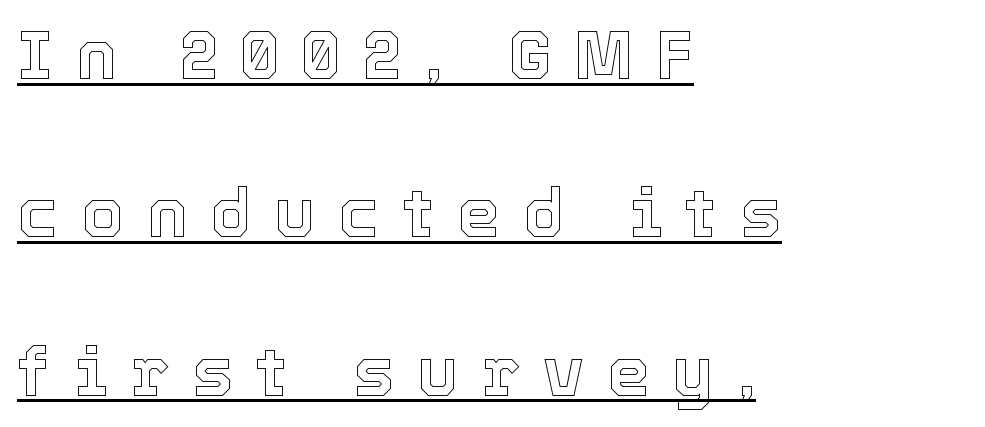
Is there much room between lines? Yes — plenty of vertical air separates them. Do the characters align in a grid? No, the font is proportional. Students, observe the line beneath the letters — that is underlining. Teacher's note: observe the even left margin — that is flush-left alignment. Characters remain perfectly vertical along every line.
